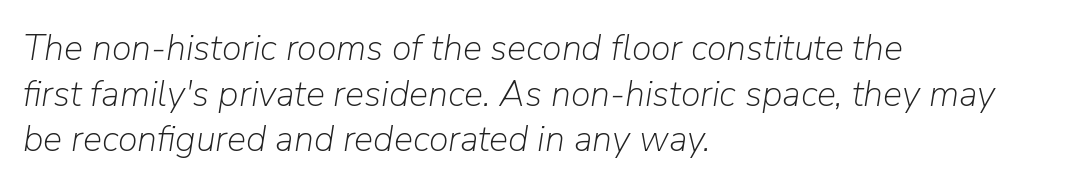
Q: Is the text bold? A: No.
Q: Is the text italic (slanted)? A: Yes, it leans right by about 9 degrees.
Q: Is the text underlined? A: No.
Q: How is the paragraph aligned? A: Left-aligned.
Q: Is the spacing between letters normal or unusually wide? A: Normal.
Q: Is the spacing between lines tight, normal or loose? A: Normal.
Q: Width (condensed, normal, or wide)? A: Normal.
Q: Stroke contrast? A: Low.
Q: x-height? A: Medium.
Q: Monospaced? A: No.
